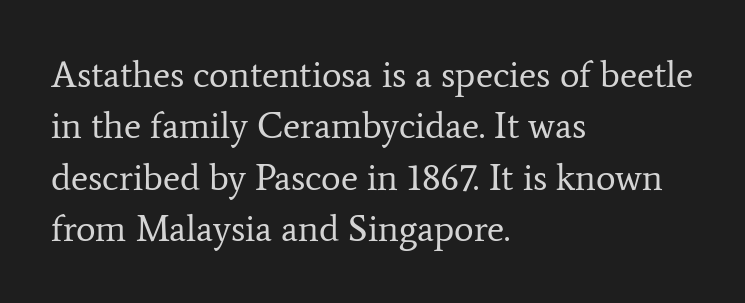
{"serif": "yes", "italic": "no", "bold": "no", "weight": "regular", "width": "normal", "stroke_contrast": "low", "x_height": "medium", "monospaced": "no", "underline": "no", "align": "left", "line_spacing": "normal", "line_spacing_ratio": 1.39, "letter_spacing": "normal", "letter_spacing_em": 0.0, "glyph_px": 37}
